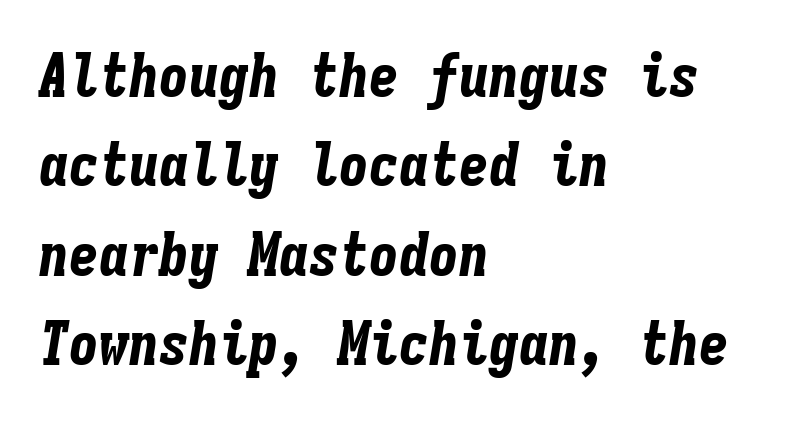
{"italic": "yes", "lean": "right", "slant_degrees": 9, "bold": "yes", "weight": "bold", "width": "condensed", "stroke_contrast": "low", "x_height": "medium", "monospaced": "yes", "underline": "no", "align": "left", "line_spacing": "normal", "line_spacing_ratio": 1.49, "letter_spacing": "normal", "letter_spacing_em": 0.0, "glyph_px": 60}
